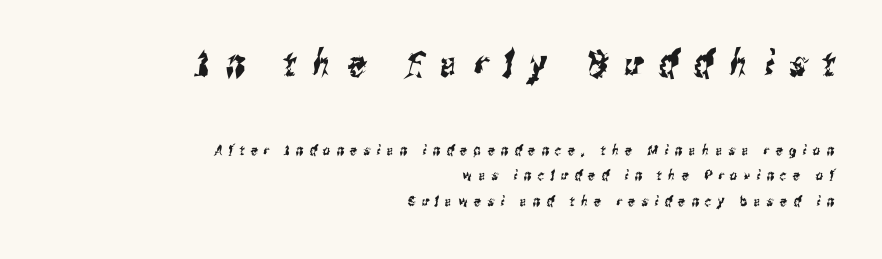
Here the glyphs are tracked loosely, breaking word shapes into spaced letters. If you squint, the top block still reads clearly — it's the larger of the two. Reading down the block, your eye finds every line finishing at a fixed right position. Looks like regular typesetting: each glyph gets only the width it needs. Underlining? Definitely not there. The passage shown is typeset with a sans-serif family.
